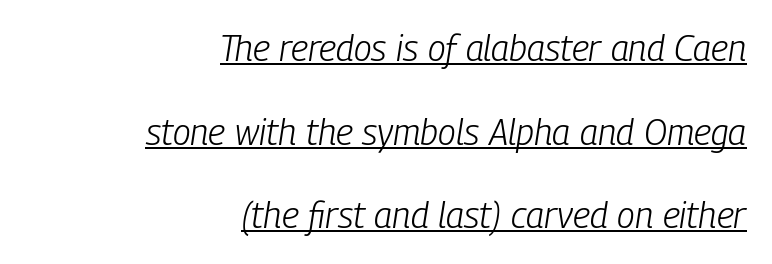
The image shows 36 px light, condensed type, italic (leaning right); set right-aligned, loose line spacing (2.32x), normal letter spacing, underlined; low stroke contrast and a medium x-height.
